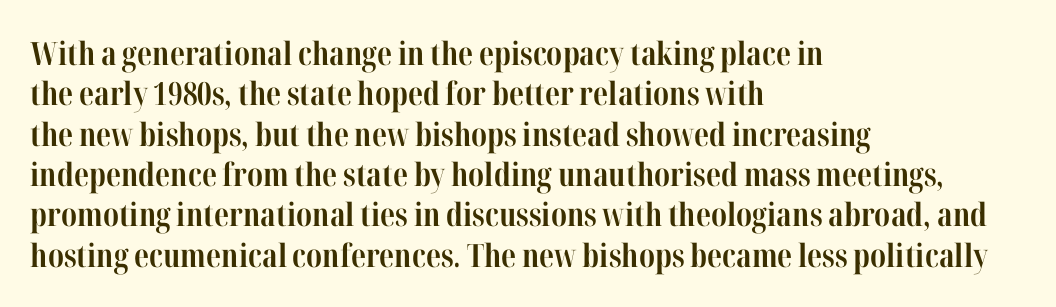
The image shows 32 px bold, condensed serif type, upright; set left-aligned, normal line spacing (1.26x), normal letter spacing, not underlined; high stroke contrast and a medium x-height.
